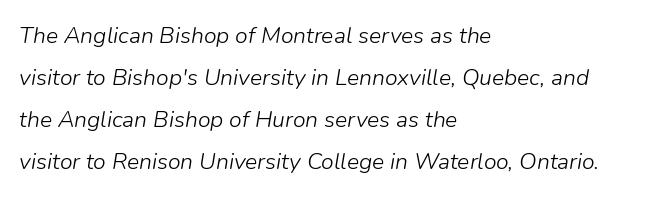
{"italic": "yes", "lean": "right", "slant_degrees": 9, "bold": "no", "underline": "no", "align": "left", "line_spacing_ratio": 1.83, "letter_spacing": "normal", "letter_spacing_em": 0.0, "glyph_px": 23}
